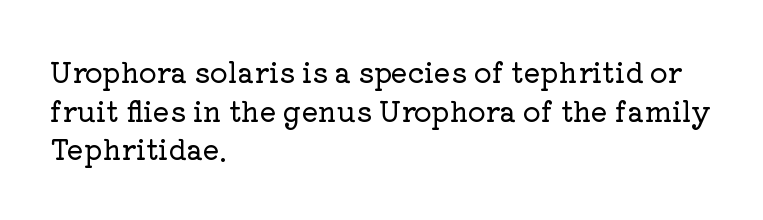
The leading is moderate, giving the passage an even texture. Do the characters align in a grid? No, the font is proportional. This sample uses a serif face. This sample uses plain, unmodified letter spacing. The paragraph has a hard left edge and a soft right edge. A roman cut, with each character standing at attention.
